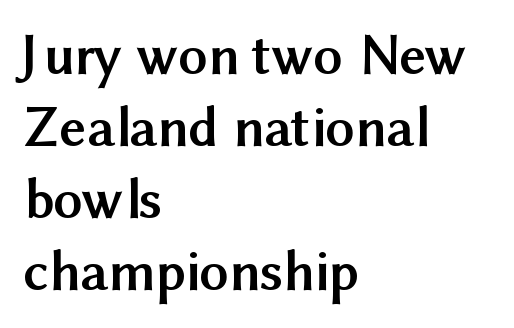
{"serif": "no", "italic": "no", "bold": "yes", "weight": "semibold", "width": "normal", "stroke_contrast": "medium", "x_height": "medium", "monospaced": "no", "underline": "no", "align": "left", "line_spacing_ratio": 1.24, "letter_spacing": "normal", "letter_spacing_em": 0.0, "glyph_px": 58}
